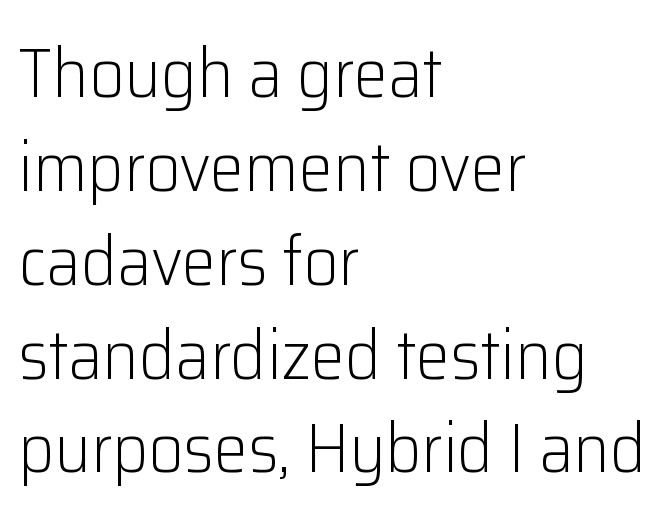
The rows are spaced the way most documents space them. Here the glyphs are tracked normally, forming tight word shapes. Unbolded letterforms with no extra heft. Classification — sans serif. The strip under each line holds only bare page. This sample has the flowing, uneven cadence of proportional lettering.
